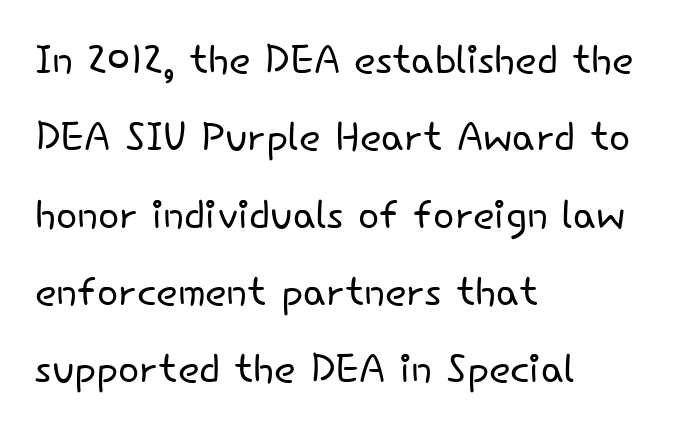
Note: no serifs on the glyphs. The font's upright variant was chosen for this text. Typeset ragged right — the left edge is the straight one. Glyph-to-glyph distance matches everyday printed text. Check the space under the baseline: it is left empty.
